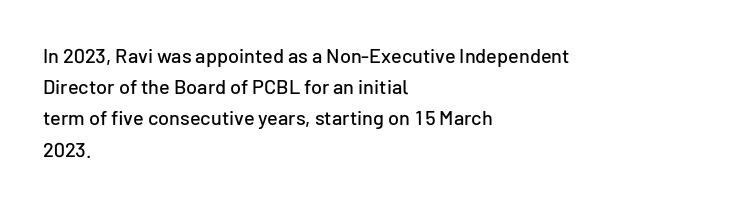
You could call the tracking neutral — neither tight nor loose. No italicization has been applied; the sample stays upright. Just letters on the line, the space beneath them empty. Compared with typical paragraphs, the rows here are spaced about the same.
